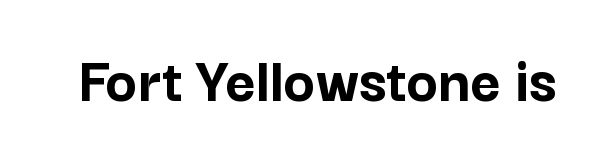
A clean baseline with only descenders dipping below it. The font's upright variant was chosen for this text. The face used here is rendered with its standard letterfit. The rendering uses a bold face; every stroke is thick and dark. The characters display no serif detailing; their extremities are plain. The passage shown is typed in a proportional face where columns would drift.
